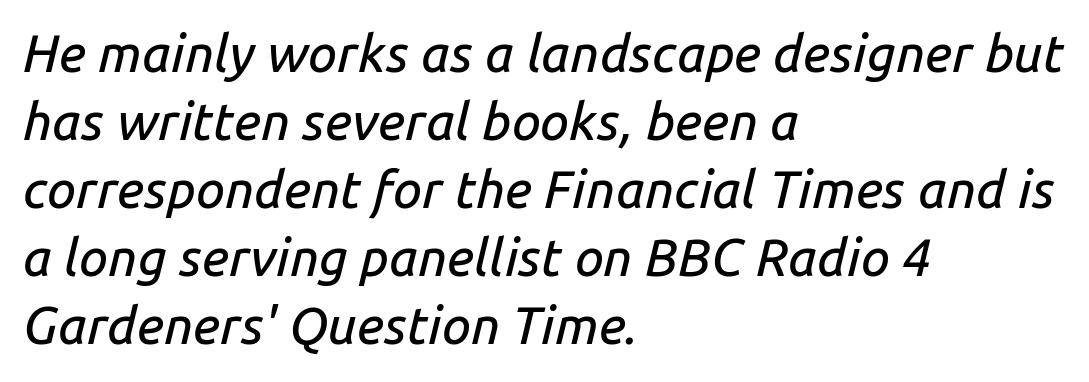
Nobody touched the tracking dial on this one. The lettering tilts uniformly, giving the passage an italic look. Rule under the text: the space is simply empty. The rendering uses a moderate line-height, typical for paragraphs.
